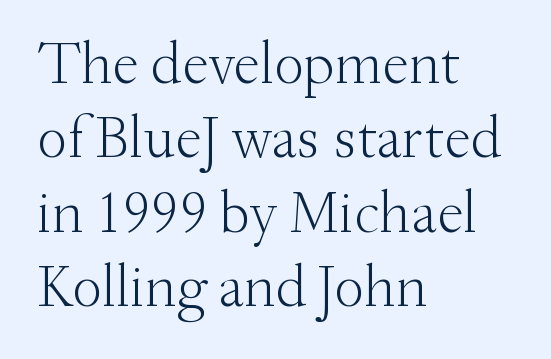
Each word holds together tightly as a unit, with standard inter-letter gaps. It's the straight-up-and-down kind of type. Each letter keeps its own natural width here, so spacing adapts to shape. Vertical stems look standard width or narrower in stroke. Type style note: has serifs.
